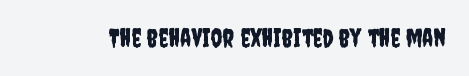
The image shows 25 px text type, upright; set normal letter spacing, not underlined.
